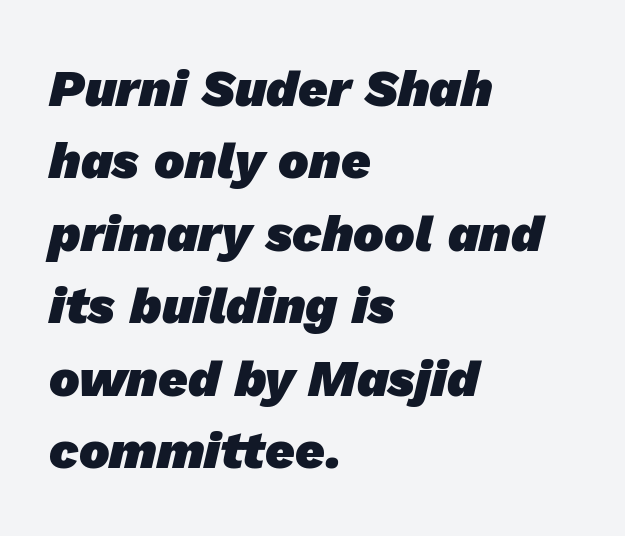
{"serif": "no", "bold": "yes", "weight": "heavy", "width": "normal", "stroke_contrast": "low", "x_height": "medium", "monospaced": "no", "underline": "no", "align": "left", "line_spacing": "normal", "line_spacing_ratio": 1.42, "letter_spacing": "normal", "letter_spacing_em": 0.0, "glyph_px": 51}
